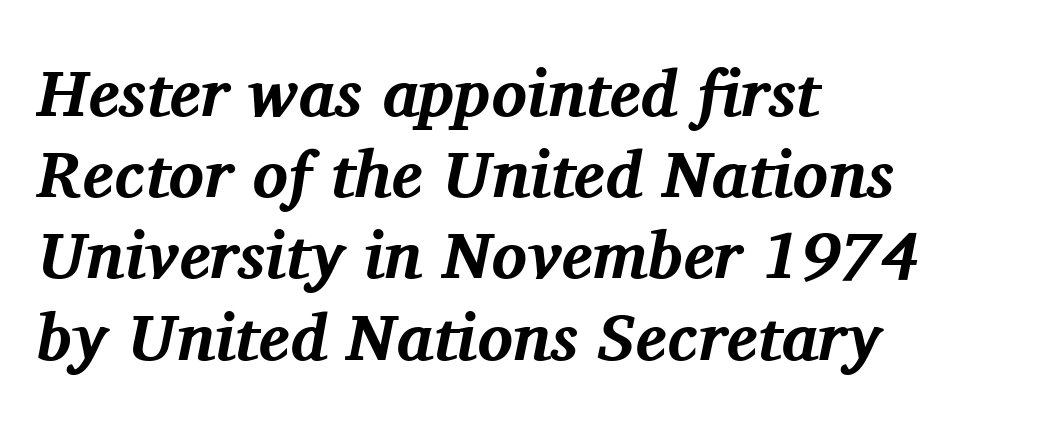
Q: Is the text bold? A: Yes.
Q: Is the text italic (slanted)? A: Yes, it leans right by about 11 degrees.
Q: Is the typeface a serif or a sans-serif typeface? A: Serif.
Q: Is the text underlined? A: No.
Q: How is the paragraph aligned? A: Left-aligned.
Q: Is the spacing between letters normal or unusually wide? A: Normal.
Q: Width (condensed, normal, or wide)? A: Normal.
Q: Stroke contrast? A: Medium.
Q: x-height? A: Medium.
Q: Monospaced? A: No.
